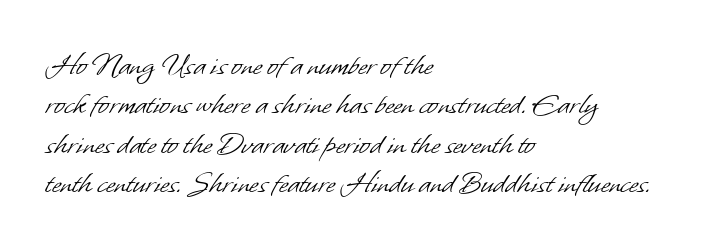
{"serif": "no", "bold": "no", "weight": "light", "width": "normal", "stroke_contrast": "low", "x_height": "small", "monospaced": "no", "underline": "no", "align": "left", "line_spacing_ratio": 1.23, "letter_spacing": "normal", "letter_spacing_em": 0.0, "glyph_px": 32}
